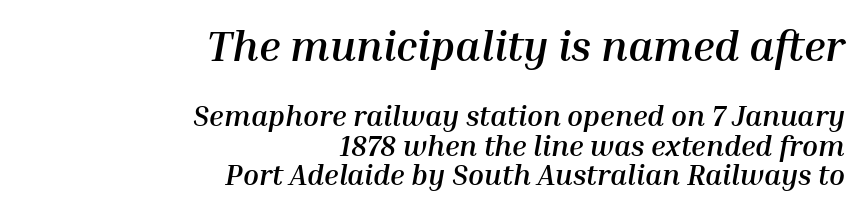
Line spacing here is tight. Only glyphs here, with clear space below each row. The passage shown is typed in a proportional face where columns would drift. The strokes are fattened all the way to bold. Is the type slanted? Yes — the strokes lean at a clear angle.
